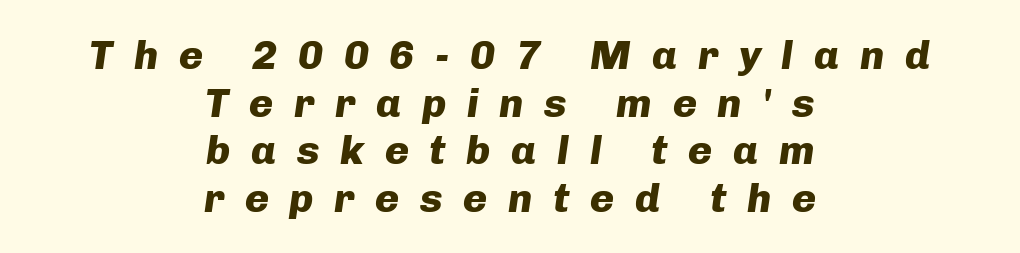
Typographic density is high because the face is bold. The paragraph shown floats in the horizontal middle. Between one letter and the next there's a generous, obvious gap. Emphasis-style slanted type is in use. Check the space under the baseline: it is left empty. Proportional: the letters do not fall into vertical columns.
